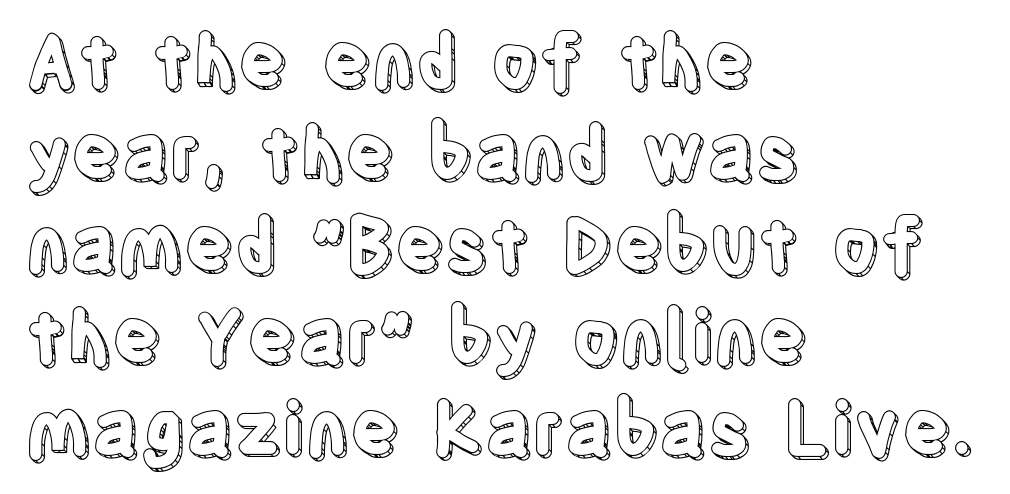
The image shows 73 px condensed type, upright; set left-aligned, normal line spacing (1.26x), normal letter spacing, not underlined; a large x-height.
